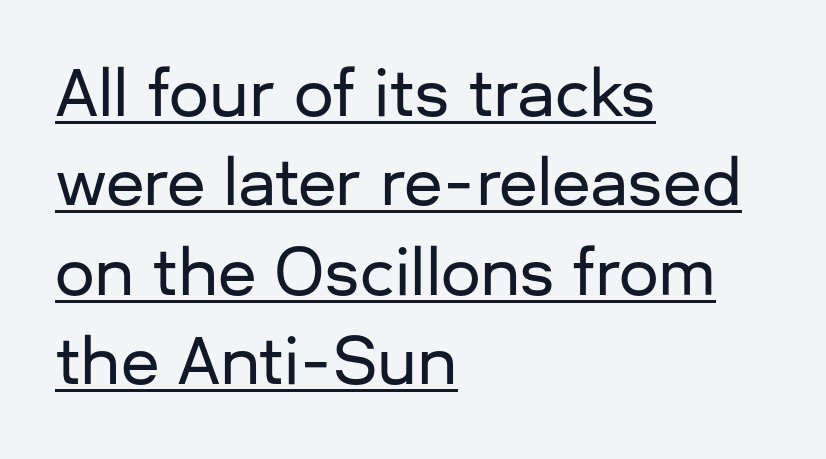
Q: Is the text italic (slanted)? A: No, it is upright.
Q: Is the typeface a serif or a sans-serif typeface? A: Sans-serif.
Q: Is the text underlined? A: Yes.
Q: How is the paragraph aligned? A: Left-aligned.
Q: Is the spacing between letters normal or unusually wide? A: Normal.
Q: Is the spacing between lines tight, normal or loose? A: Normal.
Q: Width (condensed, normal, or wide)? A: Normal.
Q: Stroke contrast? A: Low.
Q: x-height? A: Medium.
Q: Monospaced? A: No.
